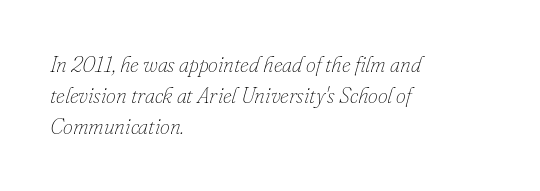
Q: Is the text bold? A: No.
Q: Is the text italic (slanted)? A: Yes, it leans right by about 16 degrees.
Q: Is the text underlined? A: No.
Q: How is the paragraph aligned? A: Left-aligned.
Q: Is the spacing between letters normal or unusually wide? A: Normal.
Q: Is the spacing between lines tight, normal or loose? A: Normal.
